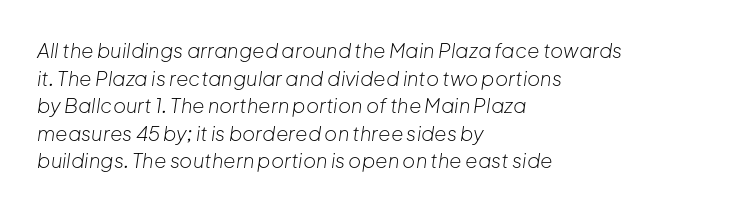
Q: Is the text bold? A: No.
Q: Is the text italic (slanted)? A: Yes, it leans right by about 8 degrees.
Q: Is the text underlined? A: No.
Q: How is the paragraph aligned? A: Left-aligned.
Q: Is the spacing between letters normal or unusually wide? A: Normal.
Q: Is the spacing between lines tight, normal or loose? A: Normal.
